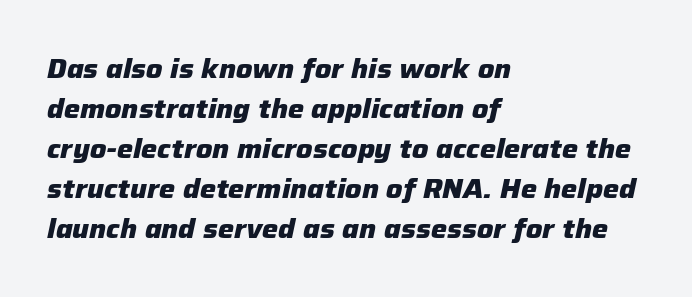
The letters sit at their default tracking, neither squeezed nor spread. Plain, unruled lines of type. Every character sits at an angle, as italics do. Pretty heavy lettering here — definitely bold. Rows of type keep a routine distance in the vertical direction.
